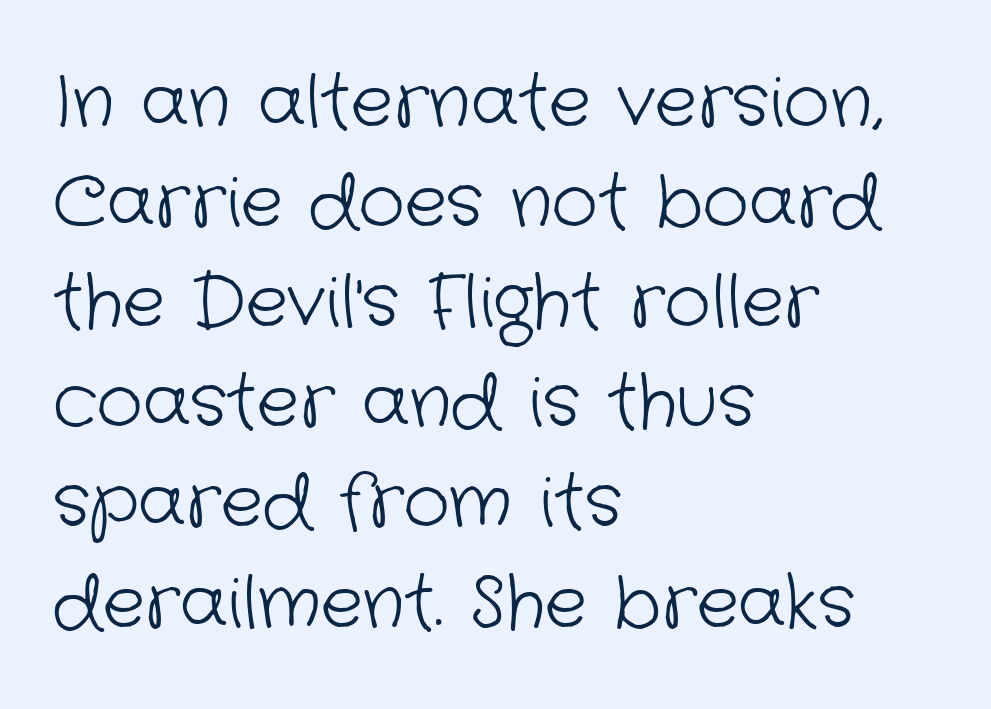
The image shows 71 px light sans-serif type; set left-aligned, normal line spacing (1.41x), normal letter spacing, not underlined; low stroke contrast and a medium x-height.
